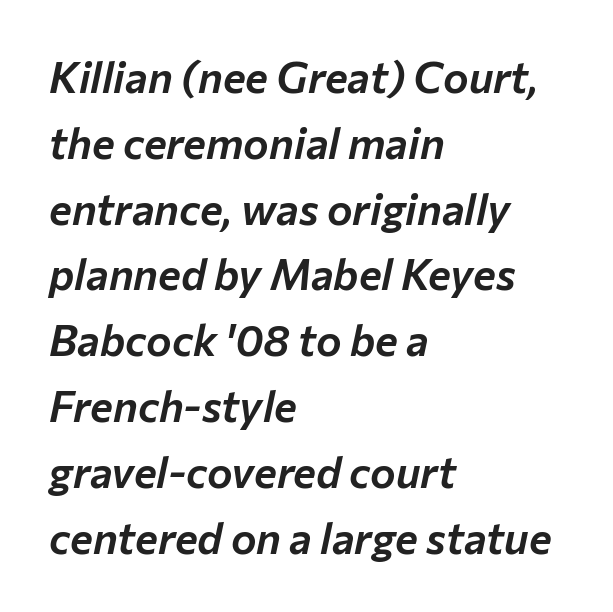
Q: Is the text italic (slanted)? A: Yes, it leans right by about 12 degrees.
Q: Is the text underlined? A: No.
Q: How is the paragraph aligned? A: Left-aligned.
Q: Is the spacing between letters normal or unusually wide? A: Normal.
Q: Is the spacing between lines tight, normal or loose? A: Normal.
Q: Width (condensed, normal, or wide)? A: Normal.
Q: Stroke contrast? A: Low.
Q: x-height? A: Medium.
Q: Monospaced? A: No.
